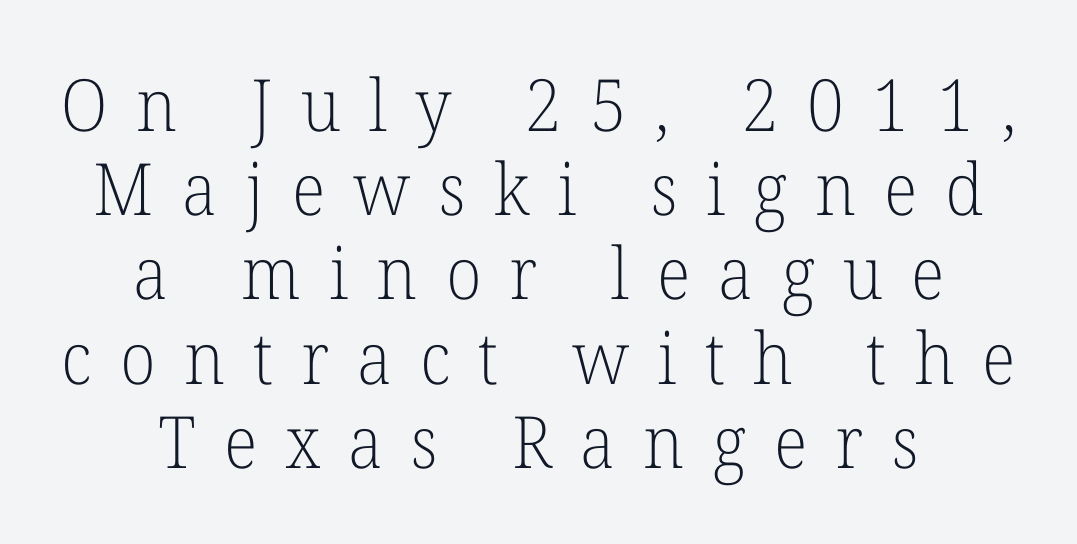
Q: Is the text bold? A: No.
Q: Is the text italic (slanted)? A: No, it is upright.
Q: Is the typeface a serif or a sans-serif typeface? A: Serif.
Q: Is the text underlined? A: No.
Q: How is the paragraph aligned? A: Centered.
Q: Is the spacing between letters normal or unusually wide? A: Unusually wide.
Q: Width (condensed, normal, or wide)? A: Normal.
Q: Stroke contrast? A: Low.
Q: x-height? A: Medium.
Q: Monospaced? A: No.
